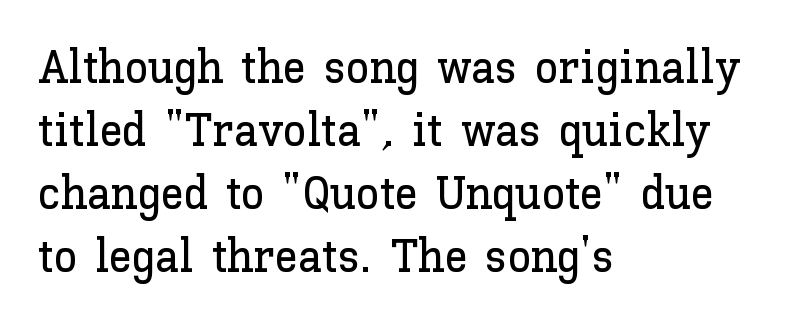
Q: Is the text italic (slanted)? A: No, it is upright.
Q: Is the text underlined? A: No.
Q: How is the paragraph aligned? A: Left-aligned.
Q: Is the spacing between letters normal or unusually wide? A: Normal.
Q: Is the spacing between lines tight, normal or loose? A: Normal.
Q: Width (condensed, normal, or wide)? A: Normal.
Q: Stroke contrast? A: Low.
Q: x-height? A: Medium.
Q: Monospaced? A: No.
